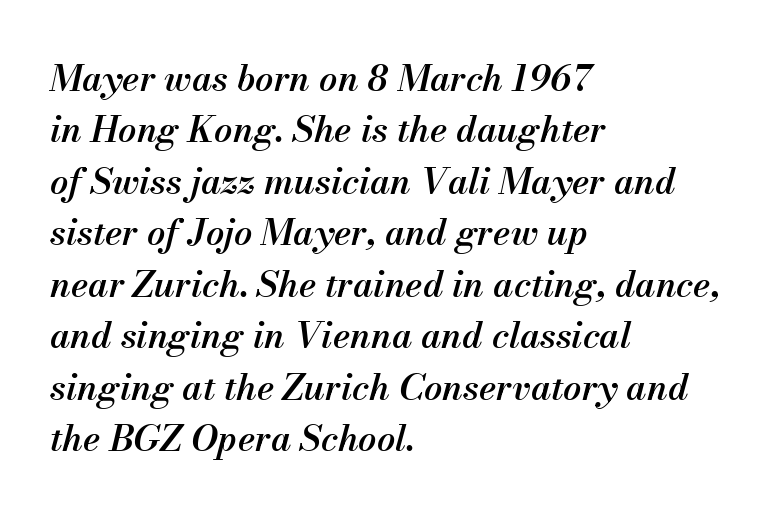
Q: Is the text bold? A: Semi-bold.
Q: Is the text italic (slanted)? A: Yes, it leans right by about 13 degrees.
Q: Is the text underlined? A: No.
Q: How is the paragraph aligned? A: Left-aligned.
Q: Is the spacing between letters normal or unusually wide? A: Normal.
Q: Is the spacing between lines tight, normal or loose? A: Normal.
Q: Width (condensed, normal, or wide)? A: Normal.
Q: Stroke contrast? A: Medium.
Q: x-height? A: Small.
Q: Monospaced? A: No.
